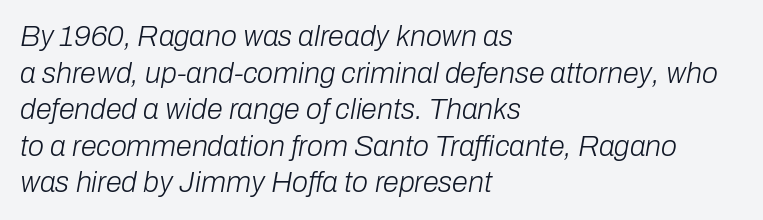
Q: Is the text bold? A: No.
Q: Is the text italic (slanted)? A: Yes, it leans right by about 10 degrees.
Q: Is the text underlined? A: No.
Q: How is the paragraph aligned? A: Left-aligned.
Q: Is the spacing between letters normal or unusually wide? A: Normal.
Q: Is the spacing between lines tight, normal or loose? A: Normal.
Q: Width (condensed, normal, or wide)? A: Normal.
Q: Stroke contrast? A: Low.
Q: x-height? A: Medium.
Q: Monospaced? A: No.
